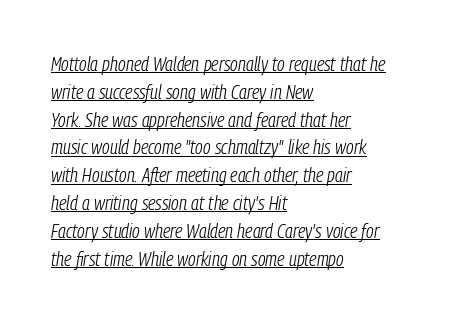
{"italic": "yes", "lean": "right", "slant_degrees": 9, "bold": "no", "underline": "yes", "align": "left", "line_spacing": "normal", "line_spacing_ratio": 1.39, "letter_spacing": "normal", "letter_spacing_em": 0.0, "glyph_px": 20}
